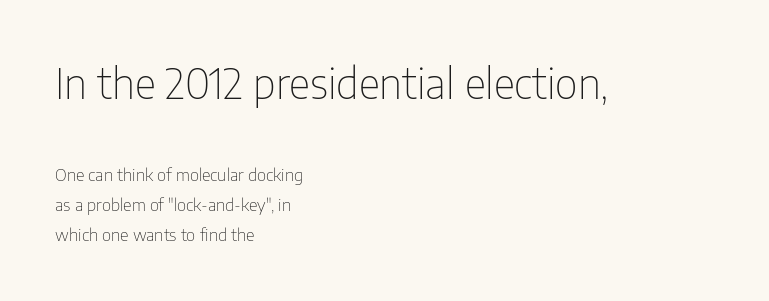
These lines are rendered in a variable-pitch font. The paragraph has a hard left edge and a soft right edge. Type style note: lacks serifs. The typography opts for an upright posture over an oblique one. These two chunks differ in scale, with the top chunk taking the larger measure. In terms of letterspacing, this is plain default setting.
